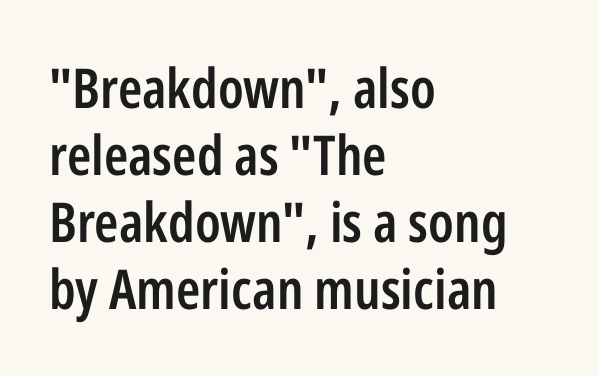
{"serif": "no", "italic": "no", "bold": "semi", "weight": "semibold", "width": "condensed", "stroke_contrast": "low", "x_height": "medium", "monospaced": "no", "underline": "no", "align": "left", "line_spacing_ratio": 1.22, "letter_spacing": "normal", "letter_spacing_em": 0.0, "glyph_px": 55}
